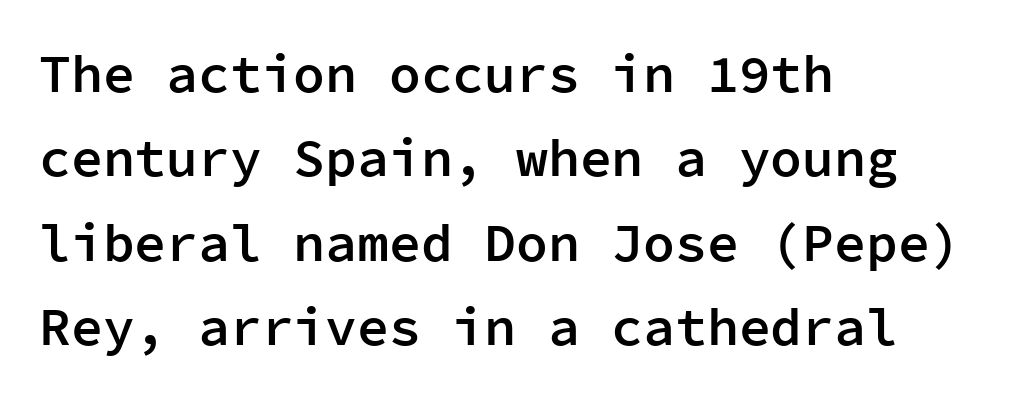
Q: Is the text bold? A: Semi-bold.
Q: Is the text italic (slanted)? A: No, it is upright.
Q: Is the typeface a serif or a sans-serif typeface? A: Sans-serif.
Q: Is the text underlined? A: No.
Q: How is the paragraph aligned? A: Left-aligned.
Q: Is the spacing between letters normal or unusually wide? A: Normal.
Q: Is the spacing between lines tight, normal or loose? A: Normal.
Q: Width (condensed, normal, or wide)? A: Normal.
Q: Stroke contrast? A: Low.
Q: x-height? A: Medium.
Q: Monospaced? A: Yes.
